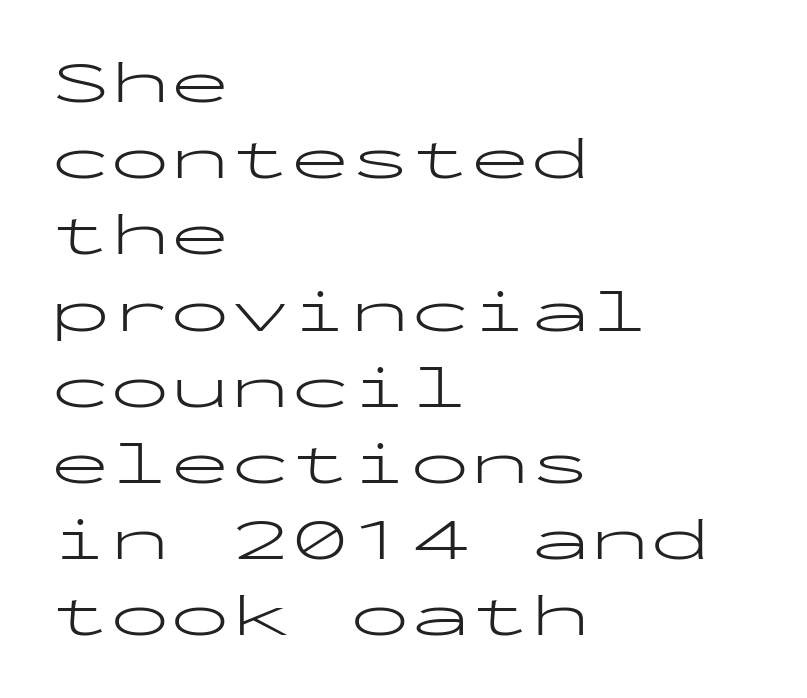
{"serif": "no", "italic": "no", "bold": "no", "weight": "light", "width": "wide", "stroke_contrast": "low", "x_height": "medium", "monospaced": "yes", "underline": "no", "align": "left", "line_spacing": "normal", "line_spacing_ratio": 1.27, "letter_spacing": "normal", "letter_spacing_em": 0.0, "glyph_px": 60}
